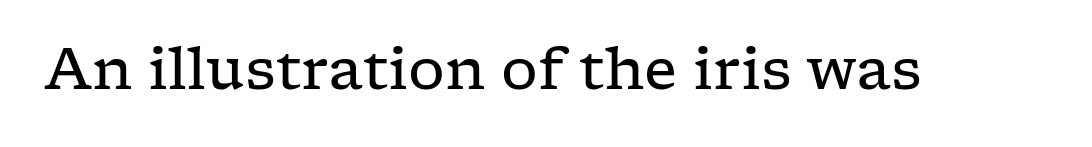
The image shows 58 px regular-weight, wide serif type, upright; set normal letter spacing, not underlined; low stroke contrast and a medium x-height.
